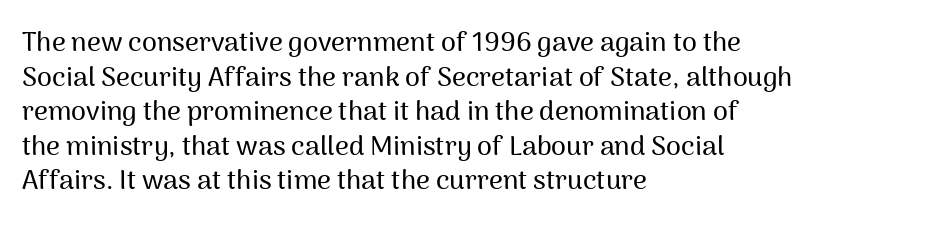
{"italic": "no", "underline": "no", "align": "left", "line_spacing": "normal", "line_spacing_ratio": 1.28, "letter_spacing": "normal", "letter_spacing_em": 0.0, "glyph_px": 27}
